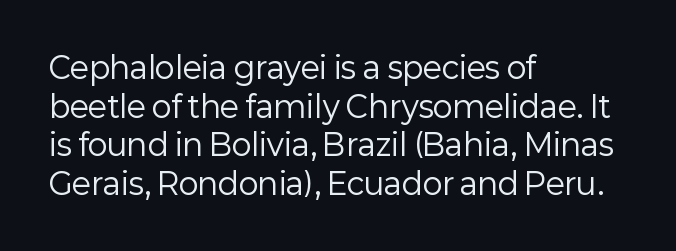
{"serif": "no", "italic": "no", "bold": "no", "weight": "regular", "width": "normal", "stroke_contrast": "low", "x_height": "medium", "monospaced": "no", "underline": "no", "align": "left", "line_spacing": "normal", "line_spacing_ratio": 1.29, "letter_spacing": "normal", "letter_spacing_em": 0.0, "glyph_px": 30}
